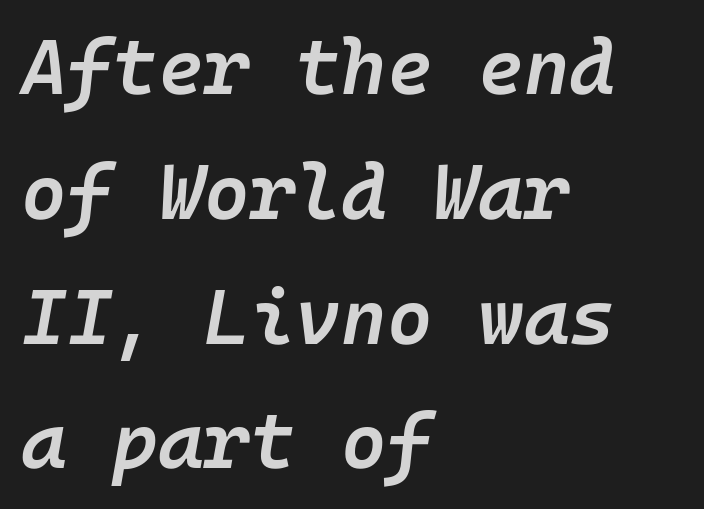
The image shows 78 px semibold type, italic (leaning right); set left-aligned, normal line spacing (1.6x), normal letter spacing, not underlined; low stroke contrast and a medium x-height.
